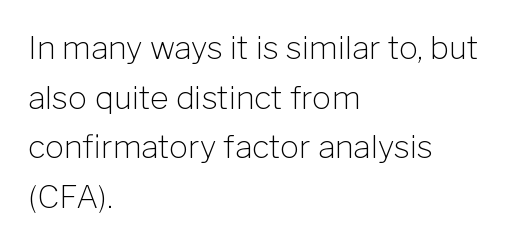
{"serif": "no", "italic": "no", "bold": "no", "weight": "light", "width": "normal", "stroke_contrast": "low", "x_height": "medium", "monospaced": "no", "underline": "no", "align": "left", "line_spacing": "normal", "line_spacing_ratio": 1.55, "letter_spacing": "normal", "letter_spacing_em": 0.0, "glyph_px": 32}
